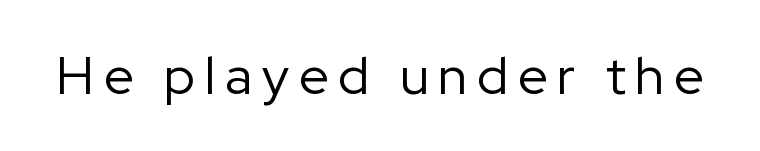
The image shows 53 px regular-weight sans-serif type, upright; set not underlined; low stroke contrast and a medium x-height.
